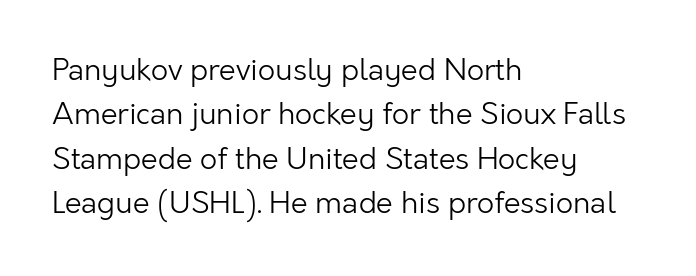
The image shows 30 px light sans-serif type, upright; set left-aligned, normal line spacing (1.48x), normal letter spacing, not underlined; low stroke contrast and a medium x-height.
